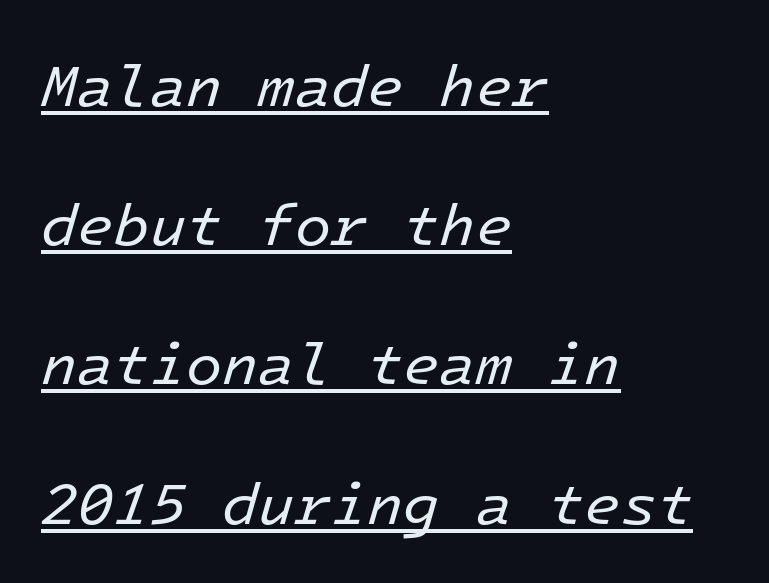
{"italic": "yes", "lean": "right", "slant_degrees": 16, "bold": "no", "weight": "regular", "width": "normal", "stroke_contrast": "low", "x_height": "medium", "monospaced": "yes", "underline": "yes", "align": "left", "line_spacing": "loose", "line_spacing_ratio": 2.36, "letter_spacing": "normal", "letter_spacing_em": 0.0, "glyph_px": 59}
